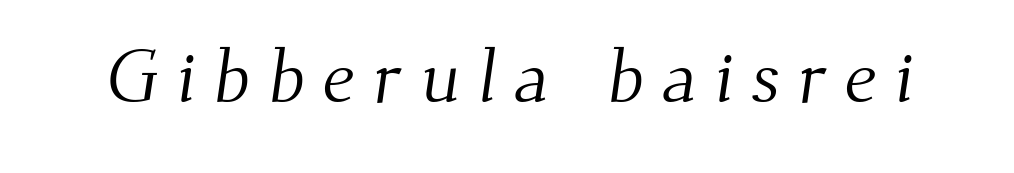
This sample uses a serif face. Is this a fixed-width face? No — the glyphs have proportional, varying widths. The weight would be labelled regular, book, light, or lighter still. Rule under the text: the space is simply empty.
